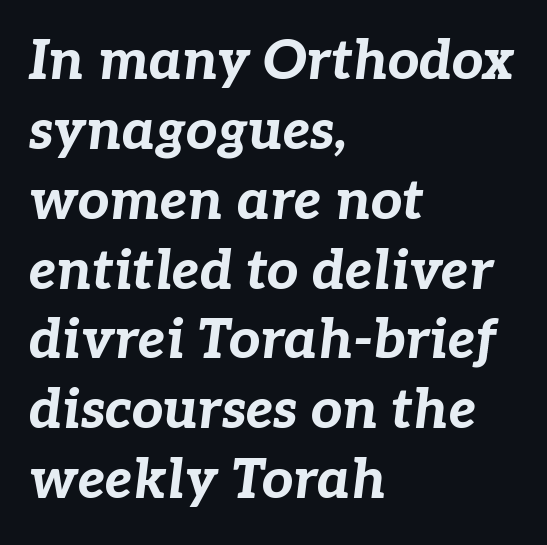
Q: Is the text bold? A: Yes.
Q: Is the text italic (slanted)? A: Yes, it leans right by about 7 degrees.
Q: Is the text underlined? A: No.
Q: How is the paragraph aligned? A: Left-aligned.
Q: Is the spacing between letters normal or unusually wide? A: Normal.
Q: Is the spacing between lines tight, normal or loose? A: Normal.
Q: Width (condensed, normal, or wide)? A: Normal.
Q: Stroke contrast? A: Low.
Q: x-height? A: Medium.
Q: Monospaced? A: No.
